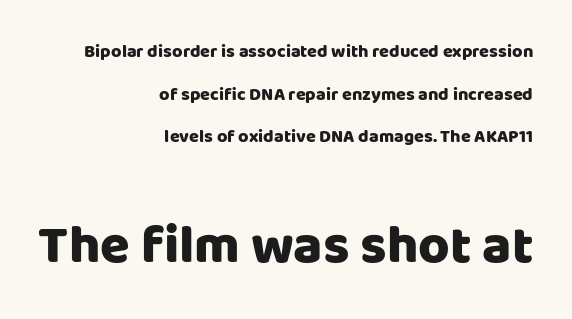
{"serif": "no", "italic": "no", "width": "normal", "stroke_contrast": "low", "x_height": "large", "monospaced": "no", "underline": "no", "align": "right", "line_spacing": "loose", "line_spacing_ratio": 2.37, "letter_spacing": "normal", "letter_spacing_em": 0.0, "larger_block": "second", "size_ratio": 3.0, "glyph_px": 54}
